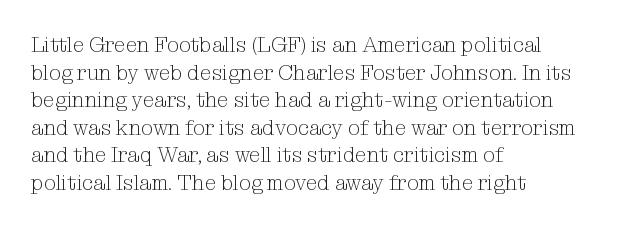
{"italic": "no", "bold": "no", "underline": "no", "align": "left", "line_spacing": "normal", "line_spacing_ratio": 1.31, "letter_spacing": "normal", "letter_spacing_em": 0.0, "glyph_px": 21}
